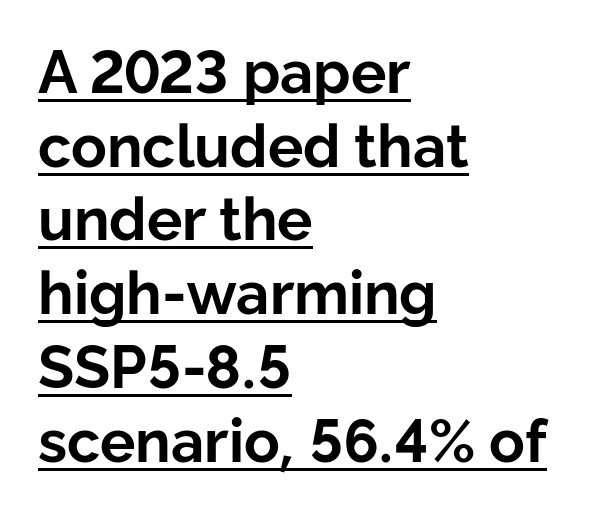
You can tell from the bare stems that sans-serif type was used. This sample has the flowing, uneven cadence of proportional lettering. In terms of weight, the rendering is a true, heavy bold. Tall strokes in this sample are plumb rather than angled. Compared with typical body copy, the letter spacing here is the same. A typesetter would call this leading conventional body-copy spacing.
